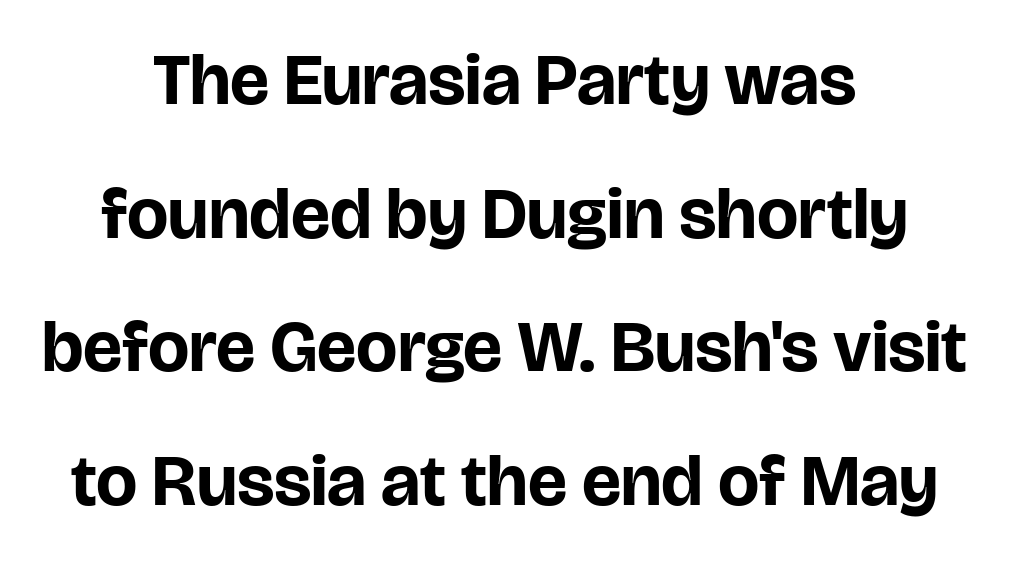
The image shows 73 px bold sans-serif type, upright; set centered, line spacing 1.83x, normal letter spacing, not underlined; low stroke contrast and a large x-height.
